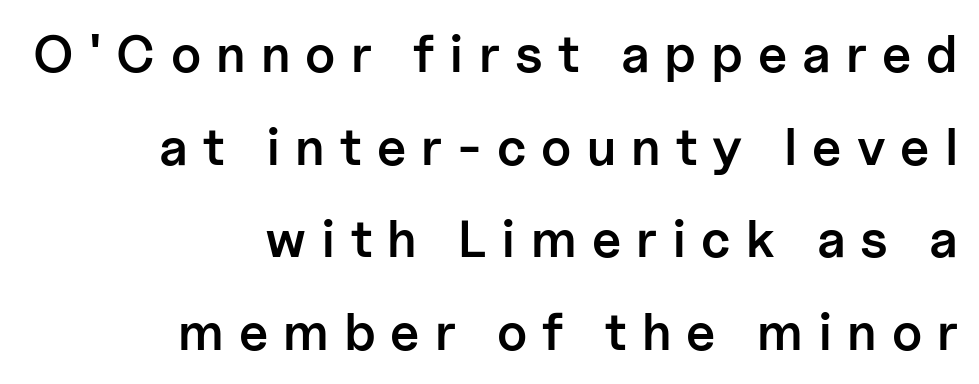
Does the type have serifs? No, each stem ends abruptly. Honestly, there is no underline to notice here at all. The letters are semibold — heavier than regular but short of a full bold. Words appear elongated and porous because spacing is wide.
